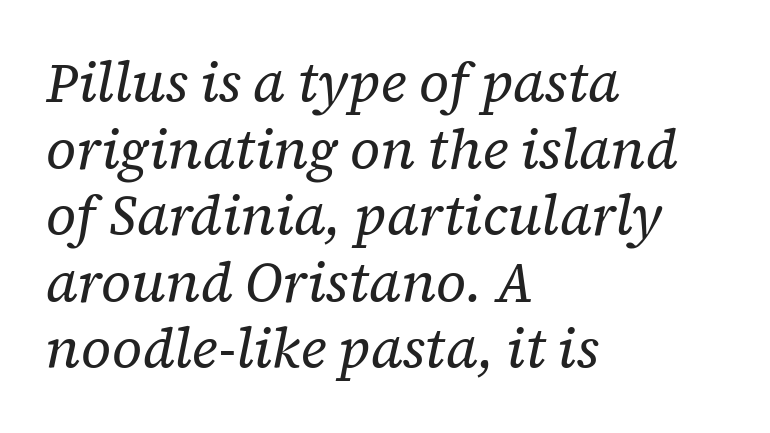
The image shows 55 px regular-weight serif type, italic (leaning right); set left-aligned, line spacing 1.21x, normal letter spacing, not underlined; low stroke contrast and a medium x-height.
